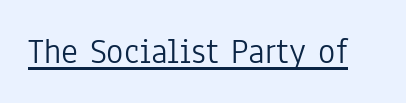
The image shows 36 px light, condensed sans-serif type, upright; set normal letter spacing, underlined; low stroke contrast and a medium x-height.
